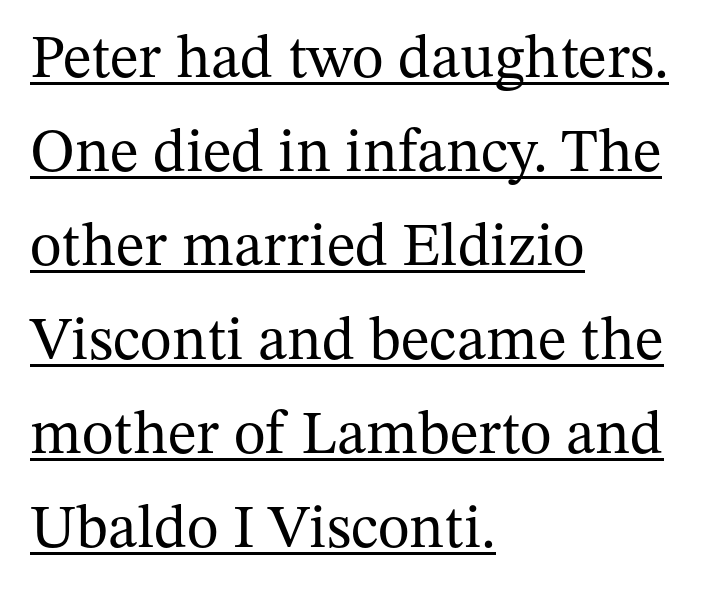
The font family rendered here belongs to the serif group. This is the regular roman posture of the typeface. Look at the tracking — it's just the regular setting, nothing added. This is underlined copy, the kind a proofreader might mark for attention.
